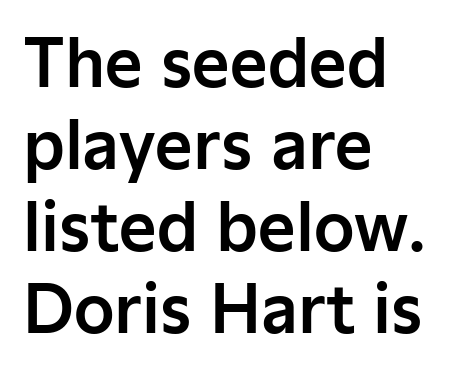
{"serif": "no", "italic": "no", "width": "normal", "stroke_contrast": "low", "x_height": "medium", "monospaced": "no", "underline": "no", "align": "left", "line_spacing": "normal", "line_spacing_ratio": 1.26, "letter_spacing": "normal", "letter_spacing_em": 0.0, "glyph_px": 65}
